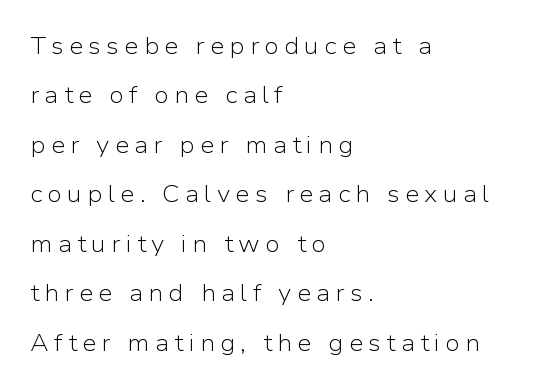
The typography opts for an upright posture over an oblique one. Tracking here is generous; glyphs stand well apart from one another. Stroke mass is kept to a normal reading level or below. Check under the words: just untouched page. Successive baselines arrive slowly, with a big drop between each. The rendering anchors every line to the left-hand side.
